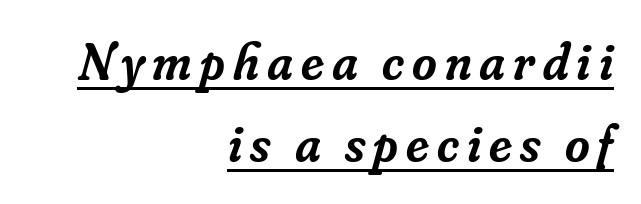
This block has exactly the height ordinary leading produces. The lines in this sample share a right terminus and differ only in where they begin. Spacing verdict: proportional, widths tailored to each character. If you drew a line through each stem, it would be angled. The typeface chosen for these lines features serifs.
